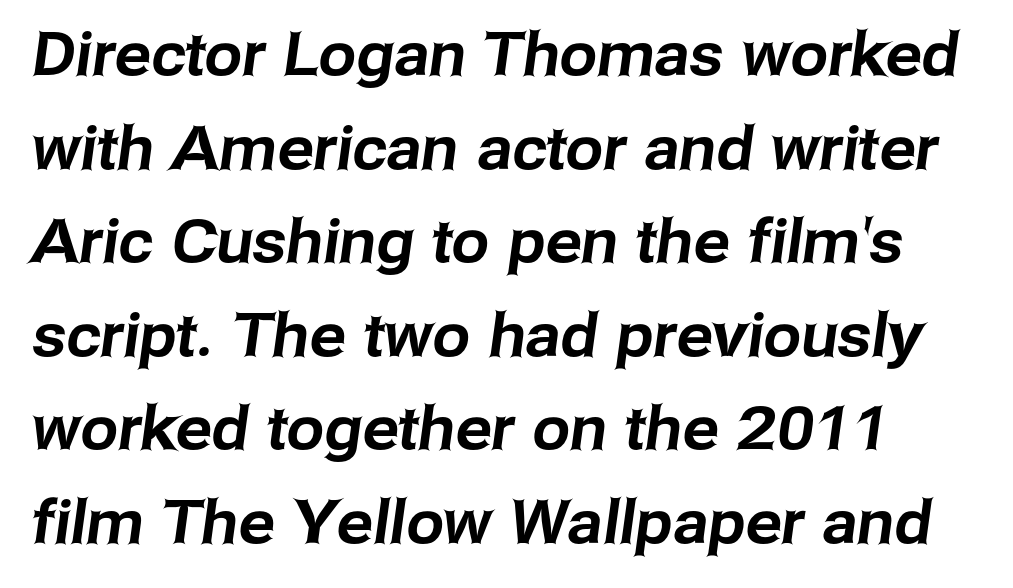
{"serif": "no", "width": "normal", "stroke_contrast": "low", "x_height": "medium", "monospaced": "no", "underline": "no", "line_spacing": "normal", "line_spacing_ratio": 1.56, "letter_spacing": "normal", "letter_spacing_em": 0.0, "glyph_px": 60}
